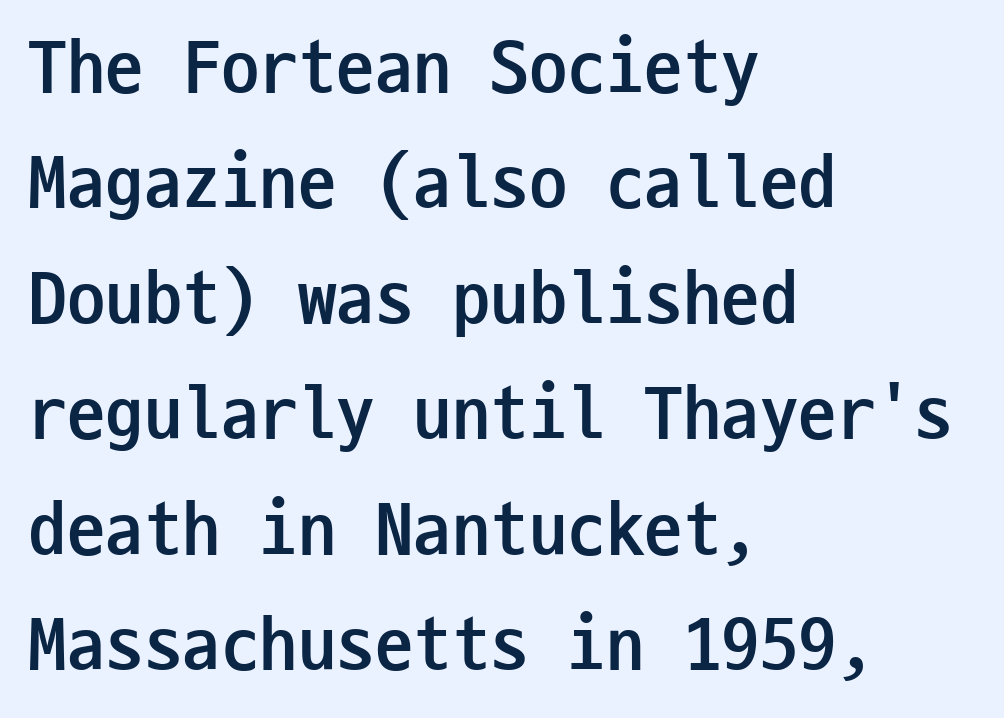
Q: Is the text bold? A: Yes.
Q: Is the text italic (slanted)? A: No, it is upright.
Q: Is the typeface a serif or a sans-serif typeface? A: Sans-serif.
Q: Is the text underlined? A: No.
Q: How is the paragraph aligned? A: Left-aligned.
Q: Is the spacing between letters normal or unusually wide? A: Normal.
Q: Is the spacing between lines tight, normal or loose? A: Normal.
Q: Width (condensed, normal, or wide)? A: Condensed.
Q: Stroke contrast? A: Low.
Q: x-height? A: Medium.
Q: Monospaced? A: Yes.
